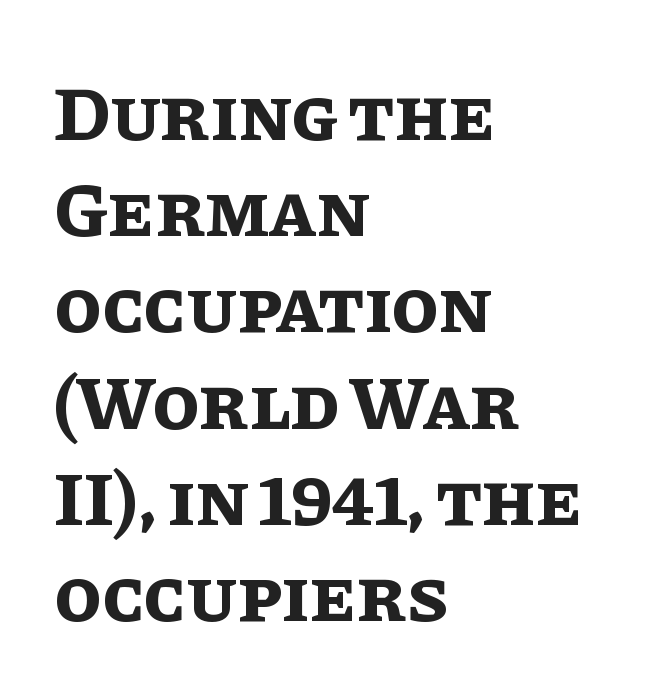
The image shows 77 px bold type, upright; set left-aligned, normal line spacing (1.25x), normal letter spacing, not underlined; low stroke contrast and a large x-height.
